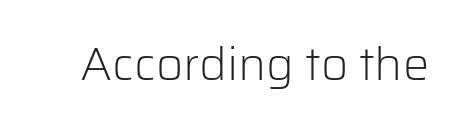
The image shows 47 px light sans-serif type, upright; set normal letter spacing, not underlined; low stroke contrast and a medium x-height.
